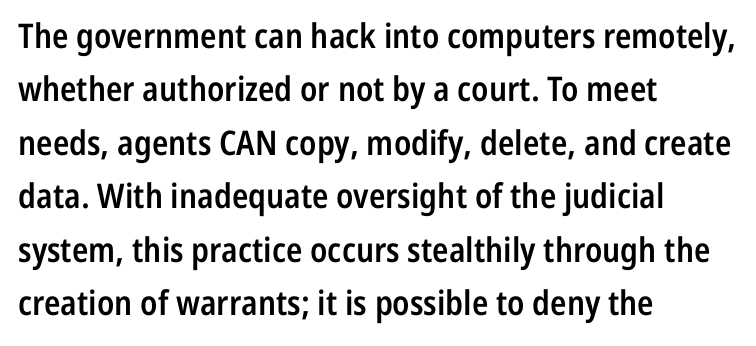
Q: Is the text bold? A: Semi-bold.
Q: Is the text italic (slanted)? A: No, it is upright.
Q: Is the typeface a serif or a sans-serif typeface? A: Sans-serif.
Q: Is the text underlined? A: No.
Q: How is the paragraph aligned? A: Left-aligned.
Q: Is the spacing between letters normal or unusually wide? A: Normal.
Q: Is the spacing between lines tight, normal or loose? A: Normal.
Q: Width (condensed, normal, or wide)? A: Condensed.
Q: Stroke contrast? A: Low.
Q: x-height? A: Medium.
Q: Monospaced? A: No.
